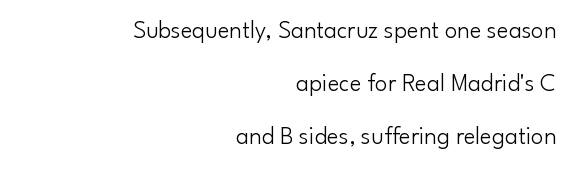
On a weight scale, this lands at 450 or below. The glyphs are unaccompanied by any horizontal stroke below them. The rendering uses a large line-height, opening up the rows. Tracking value appears to be zero — textbook default spacing. No italicization has been applied; the sample stays upright.
